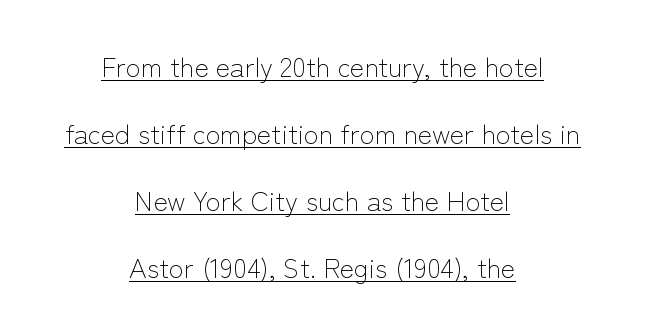
The typesetter chose a symmetrical, centered arrangement here. This block would shrink considerably if given ordinary leading; it's expanded now. Posture: upright roman. What stands out about the letter spacing? Nothing — it is the standard amount.
